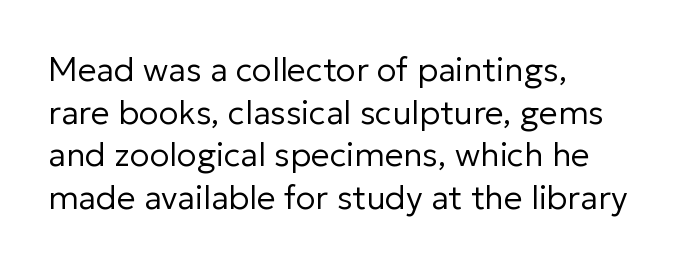
How would I describe the line gaps? Plain and ordinary. A typesetter would call this proportional, since set widths differ per character. The font family rendered here belongs to the sans-serif group. No chunkiness to these letters — they're not bold. Clear beneath every line of the passage. Line starts are locked; line ends wander.
